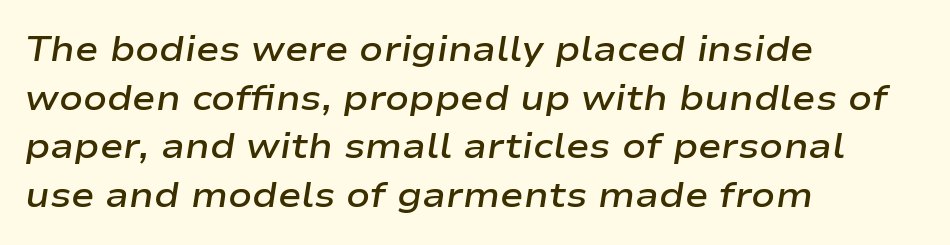
Leading: standard. A typesetter would call this proportional, since set widths differ per character. Where is the straight margin? On the left. Every letter is mildly thick-stroked: semibold rather than bold. Any mark beneath the type? The region is blank.
